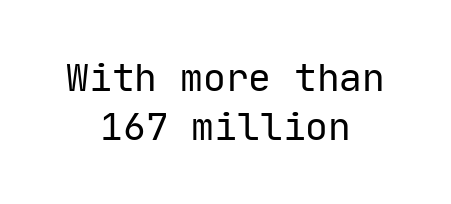
The image shows 38 px regular-weight sans-serif type, upright, monospaced; set centered, normal line spacing (1.3x), normal letter spacing, not underlined; low stroke contrast and a medium x-height.
